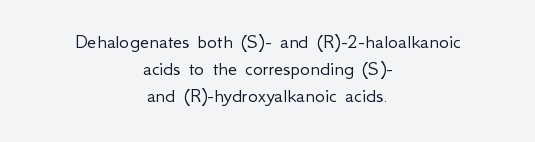
Q: Is the text bold? A: No.
Q: Is the text italic (slanted)? A: No, it is upright.
Q: Is the text underlined? A: No.
Q: How is the paragraph aligned? A: Centered.
Q: Is the spacing between letters normal or unusually wide? A: Normal.
Q: Is the spacing between lines tight, normal or loose? A: Normal.
